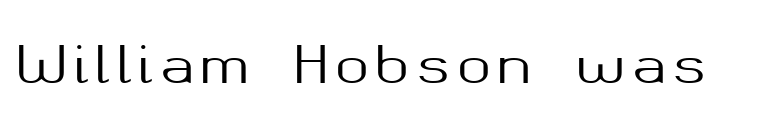
The image shows 51 px sans-serif type, upright; set not underlined; medium stroke contrast and a medium x-height.
